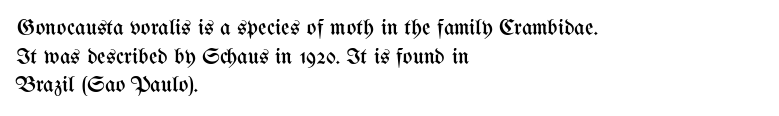
Q: Is the text bold? A: No.
Q: Is the text italic (slanted)? A: No, it is upright.
Q: Is the text underlined? A: No.
Q: How is the paragraph aligned? A: Left-aligned.
Q: Is the spacing between letters normal or unusually wide? A: Normal.
Q: Is the spacing between lines tight, normal or loose? A: Normal.
